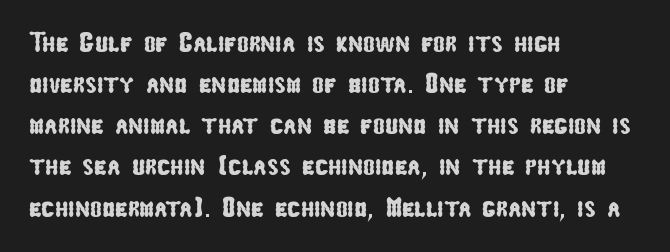
{"serif": "no", "width": "condensed", "stroke_contrast": "low", "x_height": "medium", "monospaced": "no", "underline": "no", "align": "left", "line_spacing": "normal", "line_spacing_ratio": 1.47, "letter_spacing": "normal", "letter_spacing_em": 0.0, "glyph_px": 28}
